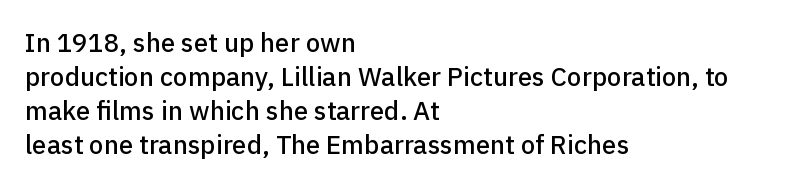
The image shows 26 px text type, upright; set left-aligned, normal line spacing (1.31x), normal letter spacing, not underlined.
